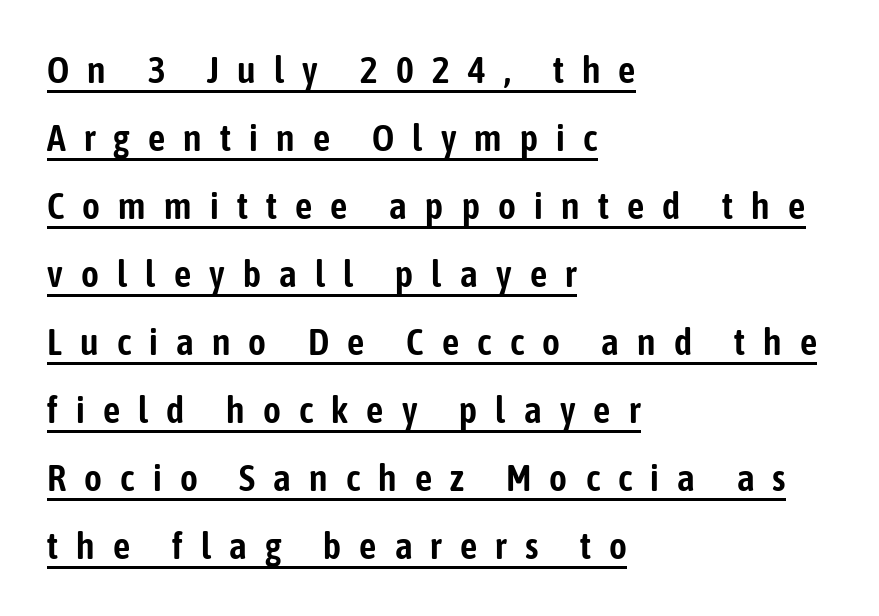
A typesetter would call this heavily tracked-out type. Each line of the rendering has a horizontal stroke beneath the glyphs. The passage is arranged the way most books set body copy — flush left. The letters carry no serifs — their stems end cleanly without finishing strokes. You can tell it's not italic because the verticals are truly vertical.
